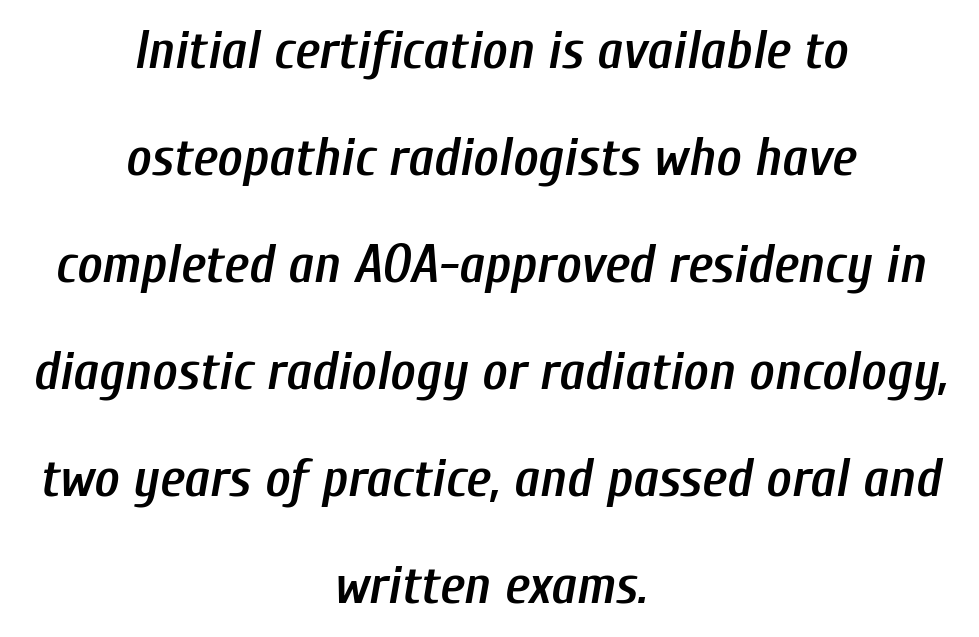
The image shows 54 px semibold, condensed type, italic (leaning right); set centered, loose line spacing (1.98x), normal letter spacing, not underlined; low stroke contrast and a medium x-height.
